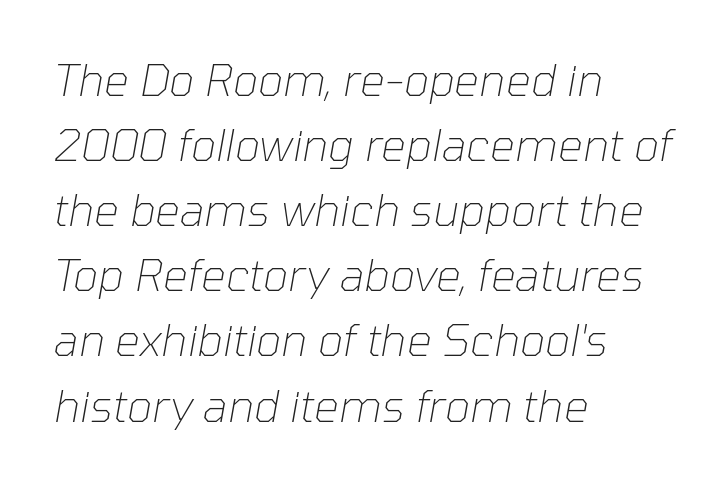
Compared with a centered layout, this one pins lines to the left instead. Is this a fixed-width face? No — the glyphs have proportional, varying widths. When letters slant like this, we call the style italic. Rows of type keep a routine distance in the vertical direction.
